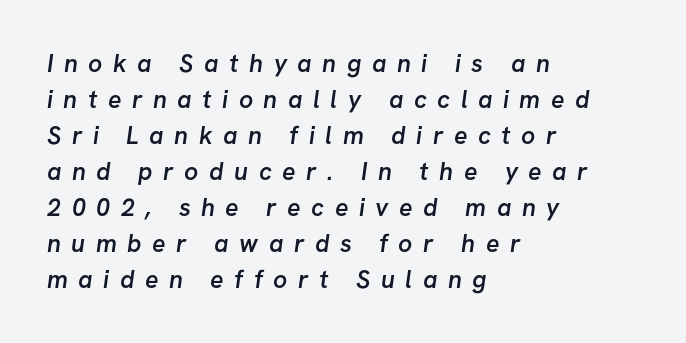
The image shows 25 px text type; set left-aligned, normal line spacing (1.44x), unusually wide letter spacing (+0.42 em), not underlined.
